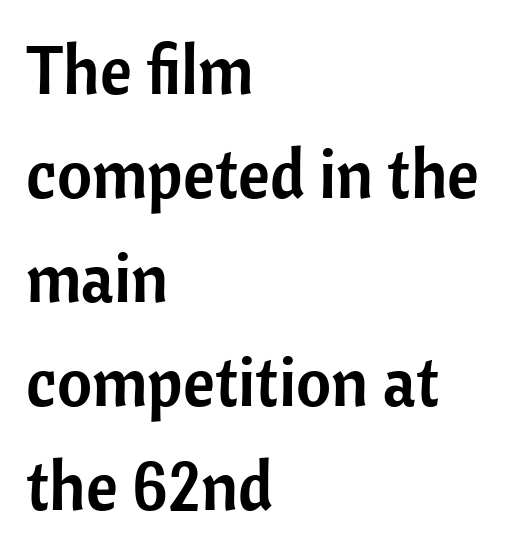
{"serif": "no", "italic": "no", "width": "normal", "stroke_contrast": "low", "x_height": "medium", "monospaced": "no", "underline": "no", "align": "left", "line_spacing": "normal", "line_spacing_ratio": 1.53, "letter_spacing": "normal", "letter_spacing_em": 0.0, "glyph_px": 68}
